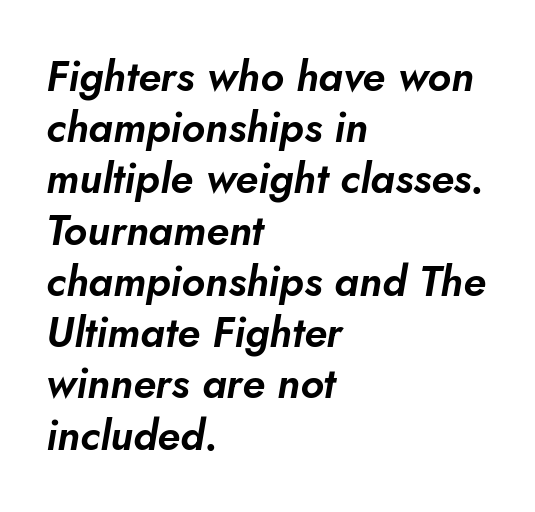
These lines are set flush left with a ragged right edge. A typesetter would call this proportional, since set widths differ per character. The lettering tilts uniformly, giving the passage an italic look. Between one letter and the next there's only the usual sliver of space. Descenders hang freely into open space.
